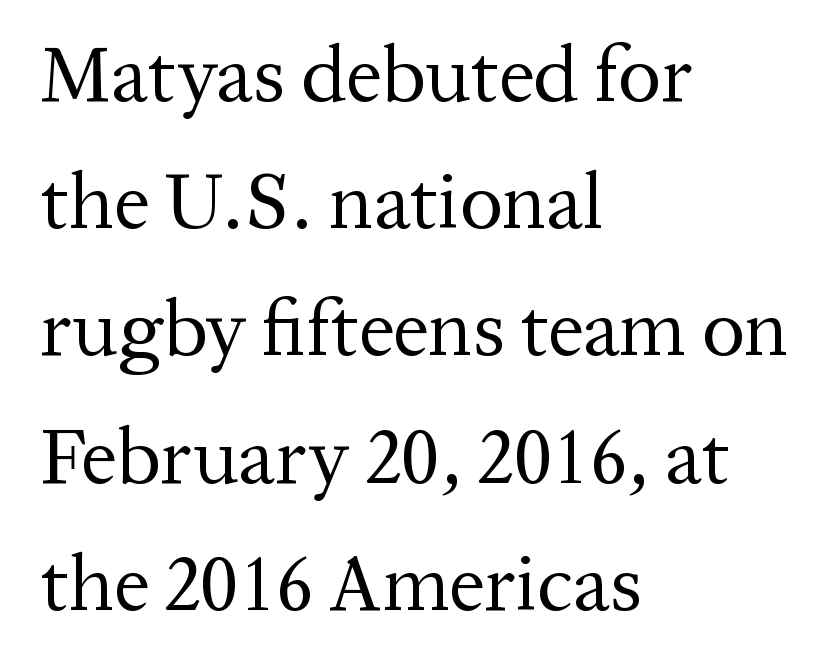
Think standard paragraph weight, or any step lighter than that. The face used here is rendered with its standard letterfit. This rendering uses left alignment, leaving the right contour irregular. This is roman type, the default non-slanted kind. The face used here is proportionally spaced, like ordinary book or web type. How would I describe the line gaps? Plain and ordinary.
